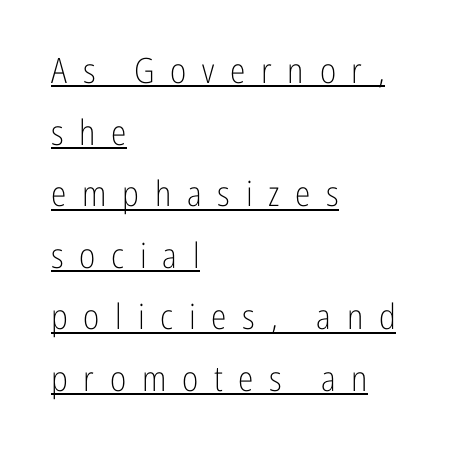
Weight class: somewhere from thin through regular. The tracking jumps out immediately: characters are airy and widely separated. Has an underline been added? It has. Each letter's strokes conclude bluntly, with no projecting serifs. The passage shown is typed in a proportional face where columns would drift. Notice how the passage keeps a crisp vertical edge on the left only.
